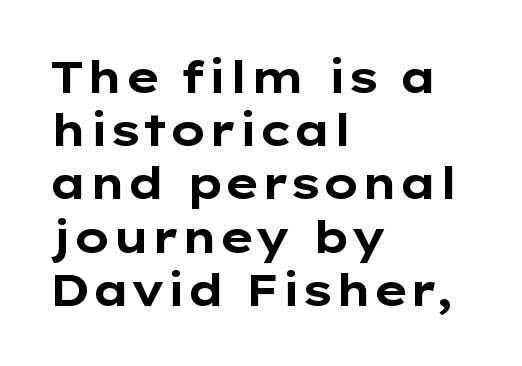
Q: Is the text bold? A: Yes.
Q: Is the text italic (slanted)? A: No, it is upright.
Q: Is the typeface a serif or a sans-serif typeface? A: Sans-serif.
Q: Is the text underlined? A: No.
Q: How is the paragraph aligned? A: Left-aligned.
Q: Is the spacing between letters normal or unusually wide? A: Normal.
Q: Width (condensed, normal, or wide)? A: Wide.
Q: Stroke contrast? A: Low.
Q: x-height? A: Medium.
Q: Monospaced? A: No.
